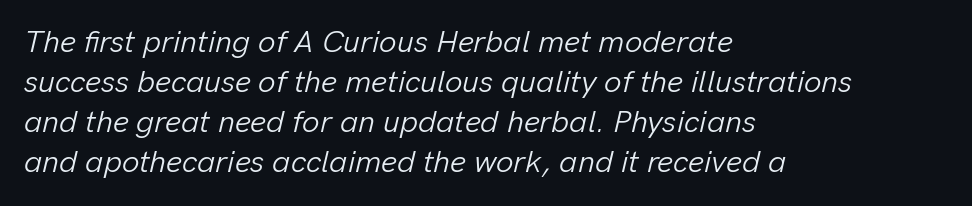
Q: Is the text bold? A: No.
Q: Is the text italic (slanted)? A: Yes, it leans right by about 13 degrees.
Q: Is the text underlined? A: No.
Q: How is the paragraph aligned? A: Left-aligned.
Q: Is the spacing between letters normal or unusually wide? A: Normal.
Q: Is the spacing between lines tight, normal or loose? A: Normal.
Q: Width (condensed, normal, or wide)? A: Normal.
Q: Stroke contrast? A: Low.
Q: x-height? A: Medium.
Q: Monospaced? A: No.
